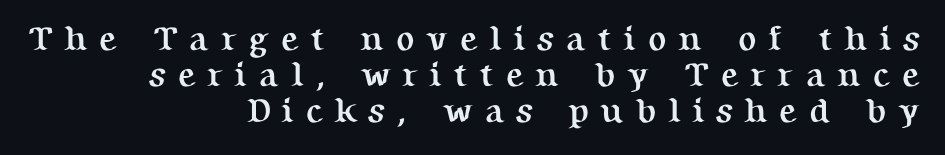
{"serif": "yes", "italic": "no", "bold": "yes", "weight": "semibold", "width": "normal", "stroke_contrast": "medium", "x_height": "medium", "monospaced": "no", "underline": "no", "align": "right", "line_spacing": "tight", "line_spacing_ratio": 1.06, "letter_spacing": "wide", "letter_spacing_em": 0.35, "glyph_px": 34}
